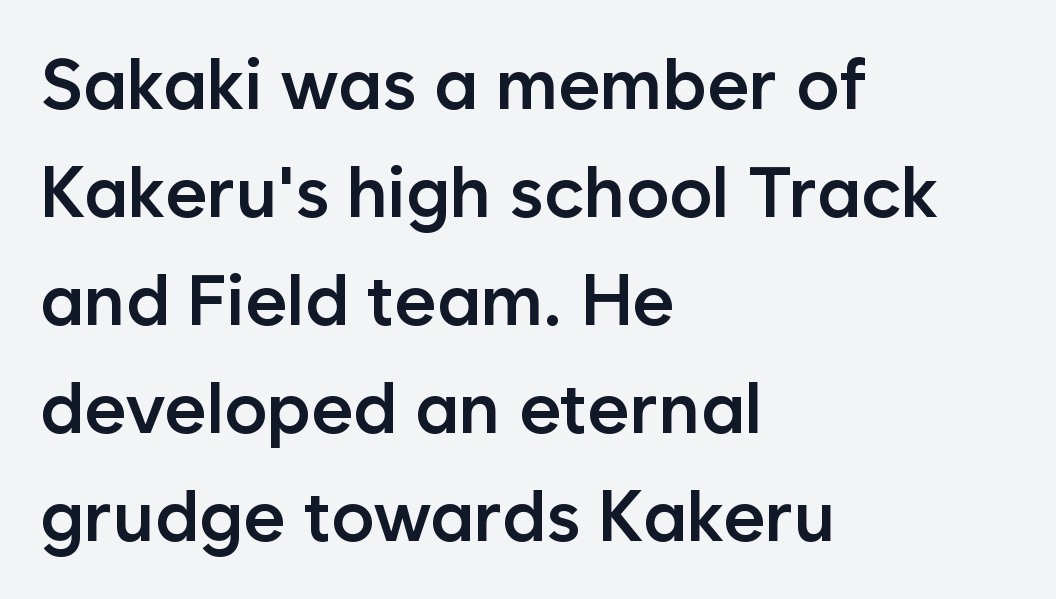
Q: Is the text bold? A: Semi-bold.
Q: Is the text italic (slanted)? A: No, it is upright.
Q: Is the typeface a serif or a sans-serif typeface? A: Sans-serif.
Q: Is the text underlined? A: No.
Q: How is the paragraph aligned? A: Left-aligned.
Q: Is the spacing between letters normal or unusually wide? A: Normal.
Q: Is the spacing between lines tight, normal or loose? A: Normal.
Q: Width (condensed, normal, or wide)? A: Normal.
Q: Stroke contrast? A: Low.
Q: x-height? A: Medium.
Q: Monospaced? A: No.
